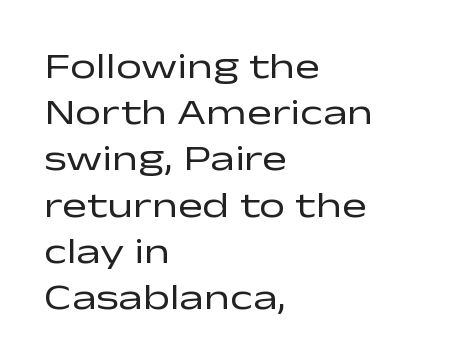
{"serif": "no", "italic": "no", "bold": "no", "weight": "regular", "width": "wide", "stroke_contrast": "low", "x_height": "medium", "monospaced": "no", "underline": "no", "align": "left", "line_spacing": "normal", "line_spacing_ratio": 1.25, "letter_spacing": "normal", "letter_spacing_em": 0.0, "glyph_px": 37}
